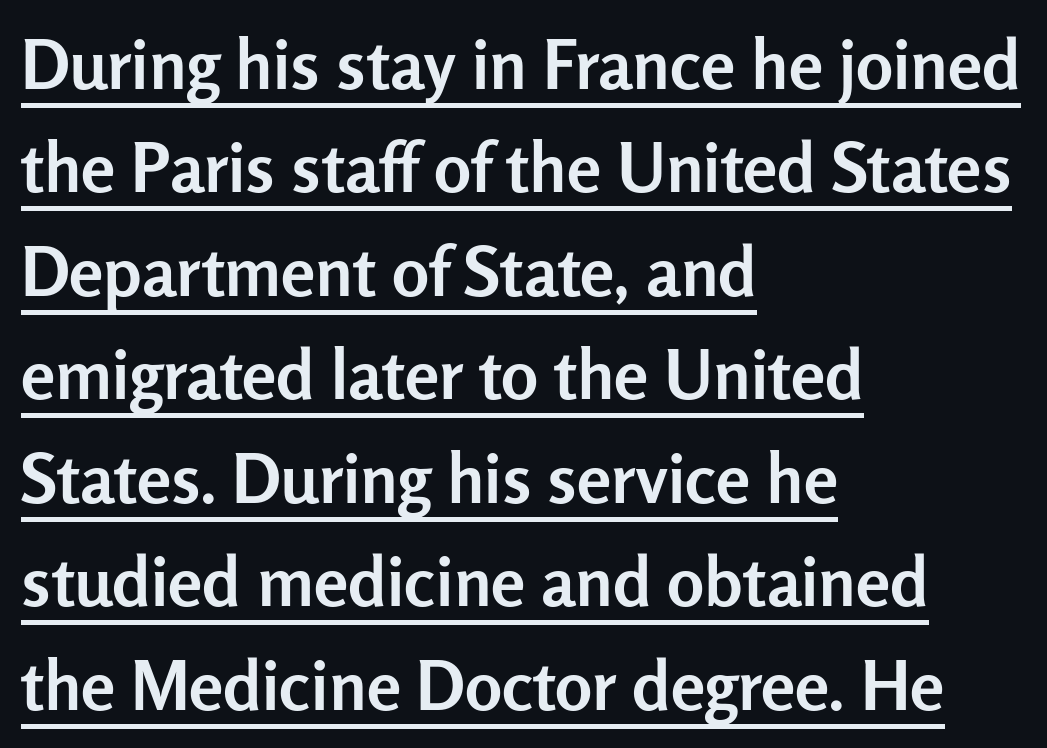
{"serif": "no", "italic": "no", "bold": "yes", "weight": "semibold", "width": "normal", "stroke_contrast": "low", "x_height": "medium", "monospaced": "no", "underline": "yes", "align": "left", "line_spacing": "normal", "line_spacing_ratio": 1.5, "letter_spacing": "normal", "letter_spacing_em": 0.0, "glyph_px": 69}
